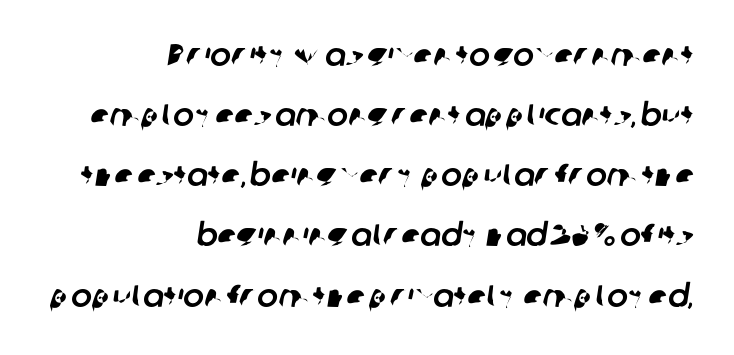
The image shows 31 px sans-serif type; set right-aligned, loose line spacing (1.94x), normal letter spacing, not underlined; low stroke contrast and a medium x-height.
